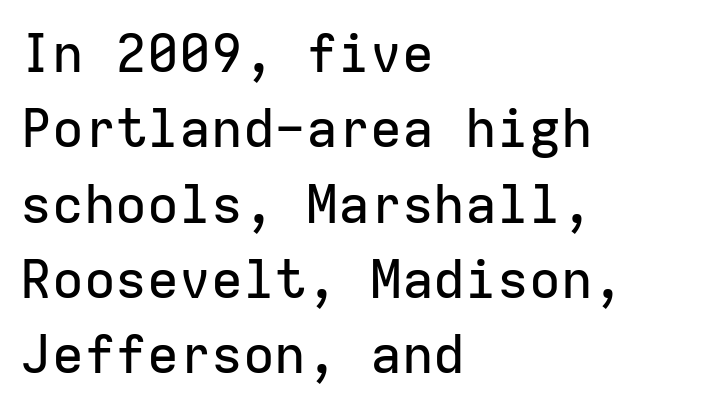
{"serif": "no", "italic": "no", "width": "normal", "stroke_contrast": "low", "x_height": "medium", "monospaced": "yes", "underline": "no", "align": "left", "line_spacing": "normal", "line_spacing_ratio": 1.42, "letter_spacing": "normal", "letter_spacing_em": 0.0, "glyph_px": 53}
